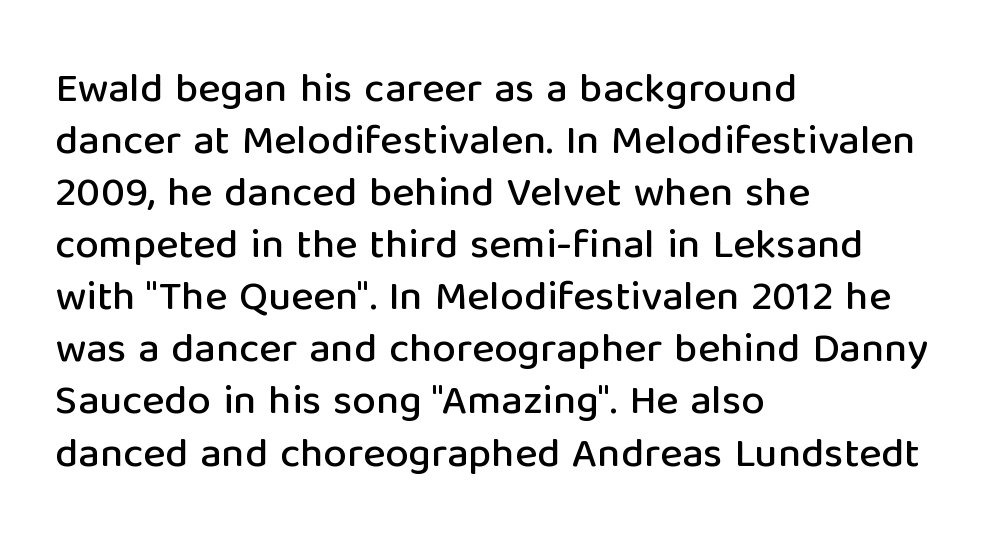
The image shows 42 px sans-serif type, upright; set left-aligned, line spacing 1.24x, normal letter spacing, not underlined; low stroke contrast and a medium x-height.
